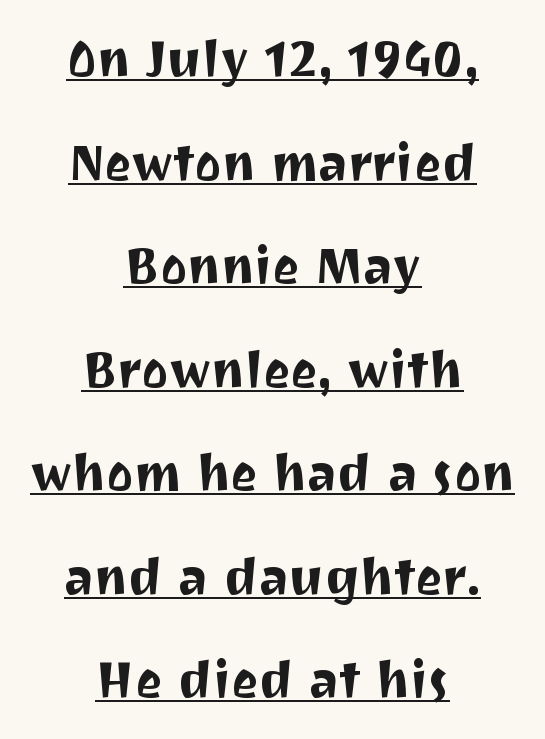
Q: Is the text italic (slanted)? A: No, it is upright.
Q: Is the typeface a serif or a sans-serif typeface? A: Sans-serif.
Q: Is the text underlined? A: Yes.
Q: How is the paragraph aligned? A: Centered.
Q: Is the spacing between letters normal or unusually wide? A: Normal.
Q: Is the spacing between lines tight, normal or loose? A: Loose.
Q: Width (condensed, normal, or wide)? A: Normal.
Q: Stroke contrast? A: Medium.
Q: x-height? A: Medium.
Q: Monospaced? A: No.
